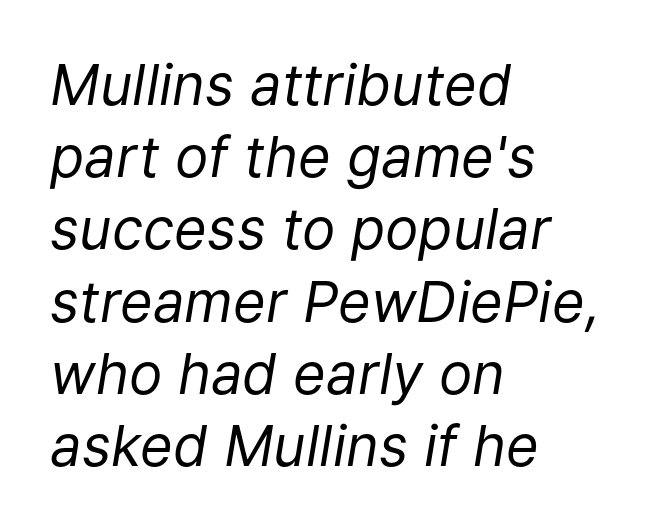
The image shows 56 px regular-weight type, italic (leaning right); set left-aligned, normal line spacing (1.29x), normal letter spacing, not underlined; low stroke contrast and a medium x-height.
